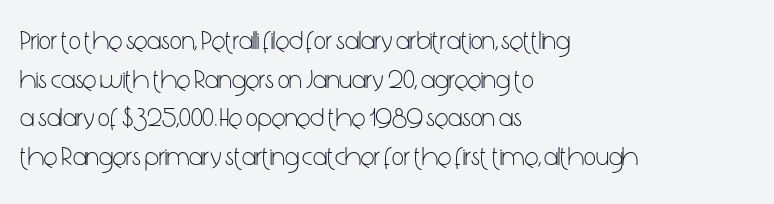
{"italic": "no", "bold": "no", "underline": "no", "align": "left", "line_spacing": "normal", "line_spacing_ratio": 1.49, "letter_spacing": "normal", "letter_spacing_em": 0.0, "glyph_px": 26}
